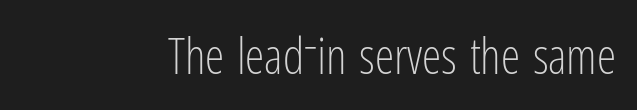
Q: Is the text bold? A: No.
Q: Is the text italic (slanted)? A: No, it is upright.
Q: Is the typeface a serif or a sans-serif typeface? A: Sans-serif.
Q: Is the text underlined? A: No.
Q: Is the spacing between letters normal or unusually wide? A: Normal.
Q: Width (condensed, normal, or wide)? A: Condensed.
Q: Stroke contrast? A: Low.
Q: x-height? A: Medium.
Q: Monospaced? A: No.
